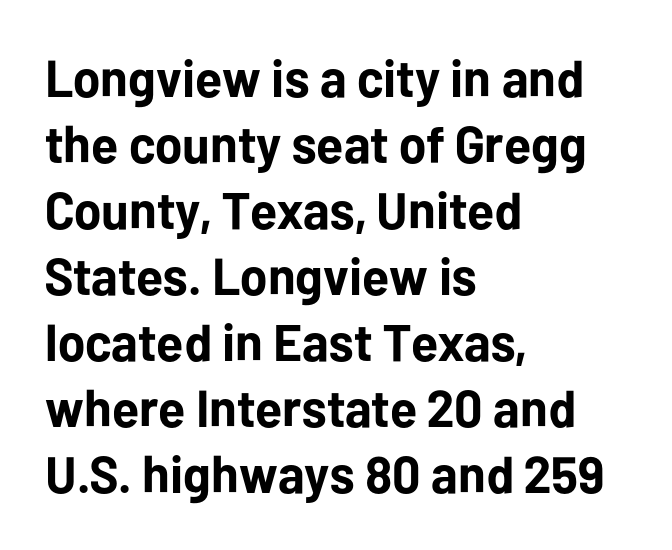
The image shows 52 px bold sans-serif type, upright; set left-aligned, normal line spacing (1.27x), normal letter spacing, not underlined; low stroke contrast and a medium x-height.
